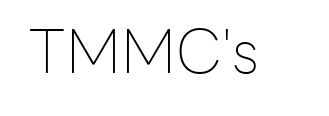
The image shows 60 px thin sans-serif type, upright; set normal letter spacing, not underlined; low stroke contrast and a medium x-height.
